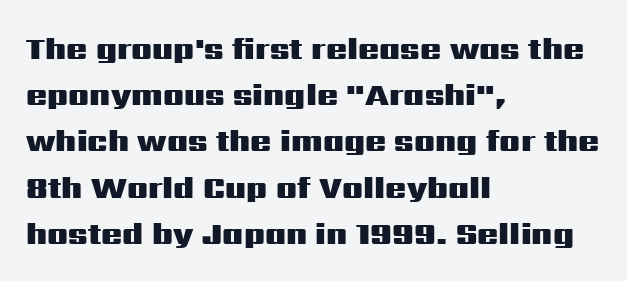
You could not count columns in this text — the font is proportionally spaced. This rendering features lettering with no underline. The paragraph has a hard left edge and a soft right edge. Each word holds together tightly as a unit, with standard inter-letter gaps.
